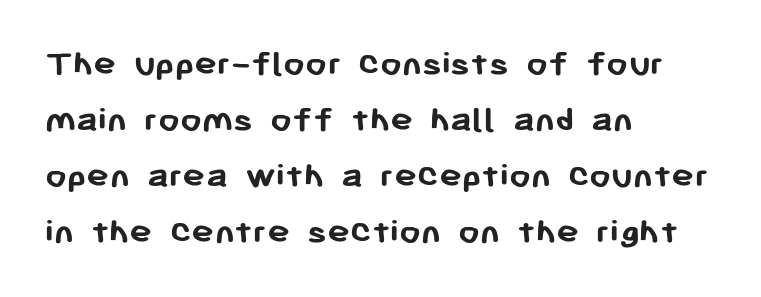
Q: Is the text bold? A: Yes.
Q: Is the text italic (slanted)? A: No, it is upright.
Q: Is the typeface a serif or a sans-serif typeface? A: Sans-serif.
Q: Is the text underlined? A: No.
Q: How is the paragraph aligned? A: Left-aligned.
Q: Is the spacing between letters normal or unusually wide? A: Normal.
Q: Is the spacing between lines tight, normal or loose? A: Normal.
Q: Width (condensed, normal, or wide)? A: Normal.
Q: Stroke contrast? A: Low.
Q: x-height? A: Medium.
Q: Monospaced? A: No.
